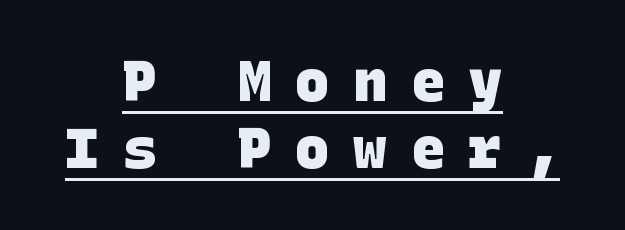
{"serif": "no", "bold": "yes", "weight": "heavy", "width": "normal", "stroke_contrast": "low", "x_height": "large", "underline": "yes", "align": "center", "line_spacing_ratio": 1.18, "letter_spacing": "wide", "letter_spacing_em": 0.41, "glyph_px": 57}
